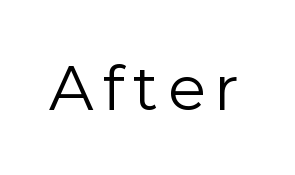
Q: Is the text bold? A: No.
Q: Is the text italic (slanted)? A: No, it is upright.
Q: Is the typeface a serif or a sans-serif typeface? A: Sans-serif.
Q: Is the text underlined? A: No.
Q: Width (condensed, normal, or wide)? A: Normal.
Q: x-height? A: Medium.
Q: Monospaced? A: No.
